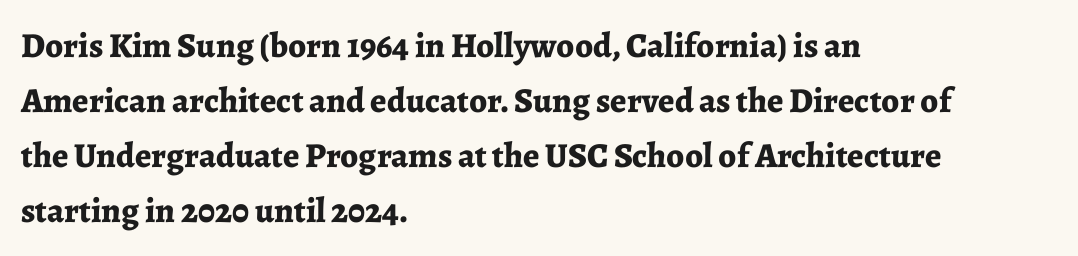
The image shows 35 px bold serif type, upright; set left-aligned, normal line spacing (1.57x), normal letter spacing, not underlined; low stroke contrast and a medium x-height.
